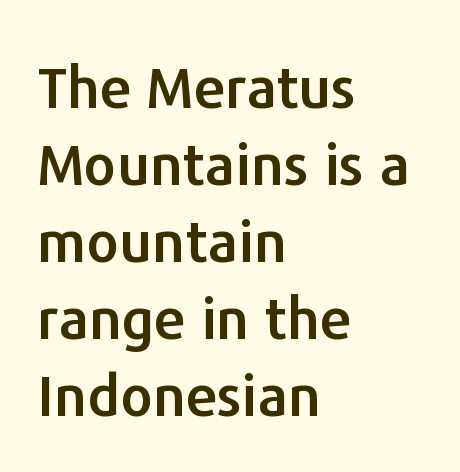
{"serif": "no", "italic": "no", "width": "normal", "stroke_contrast": "low", "x_height": "medium", "monospaced": "no", "underline": "no", "align": "left", "line_spacing": "normal", "line_spacing_ratio": 1.35, "letter_spacing": "normal", "letter_spacing_em": 0.0, "glyph_px": 57}
